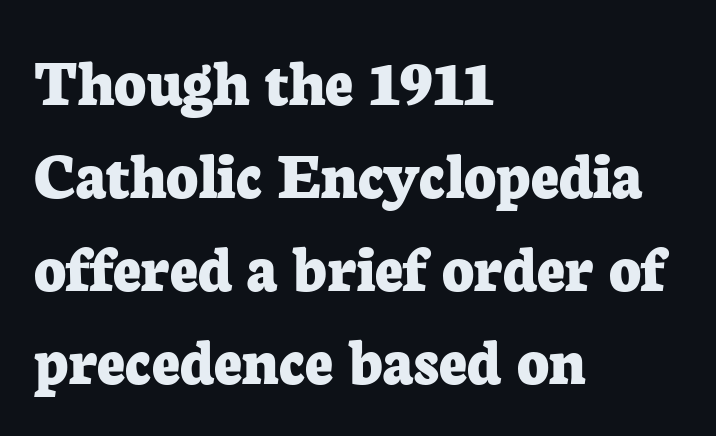
The image shows 69 px bold serif type, upright; set left-aligned, normal line spacing (1.35x), normal letter spacing, not underlined; low stroke contrast and a medium x-height.
